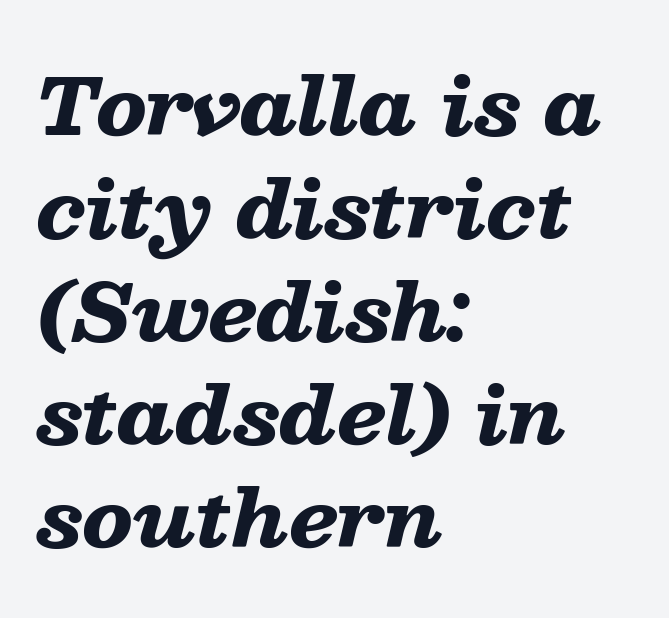
{"italic": "yes", "lean": "right", "slant_degrees": 13, "bold": "yes", "weight": "heavy", "width": "wide", "stroke_contrast": "low", "x_height": "medium", "monospaced": "no", "underline": "no", "align": "left", "line_spacing": "normal", "line_spacing_ratio": 1.32, "letter_spacing": "normal", "letter_spacing_em": 0.0, "glyph_px": 78}
